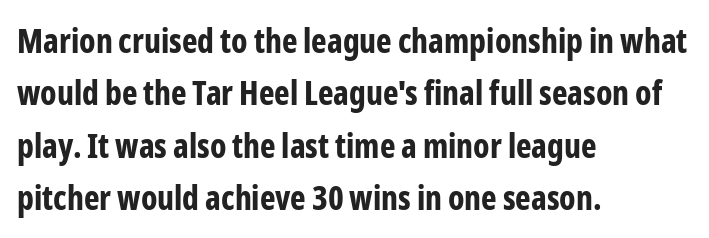
{"serif": "no", "italic": "no", "bold": "yes", "weight": "bold", "width": "condensed", "stroke_contrast": "low", "x_height": "medium", "monospaced": "no", "underline": "no", "align": "left", "line_spacing": "normal", "line_spacing_ratio": 1.59, "letter_spacing": "normal", "letter_spacing_em": 0.0, "glyph_px": 33}
